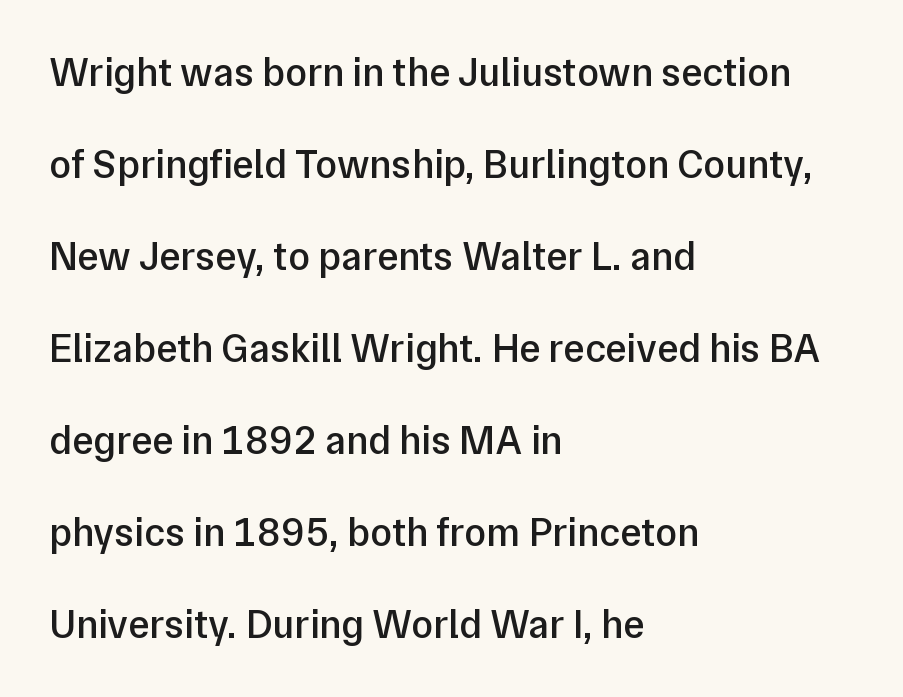
Q: Is the text bold? A: Semi-bold.
Q: Is the text italic (slanted)? A: No, it is upright.
Q: Is the typeface a serif or a sans-serif typeface? A: Sans-serif.
Q: Is the text underlined? A: No.
Q: How is the paragraph aligned? A: Left-aligned.
Q: Is the spacing between letters normal or unusually wide? A: Normal.
Q: Is the spacing between lines tight, normal or loose? A: Loose.
Q: Width (condensed, normal, or wide)? A: Normal.
Q: Stroke contrast? A: Low.
Q: x-height? A: Medium.
Q: Monospaced? A: No.
